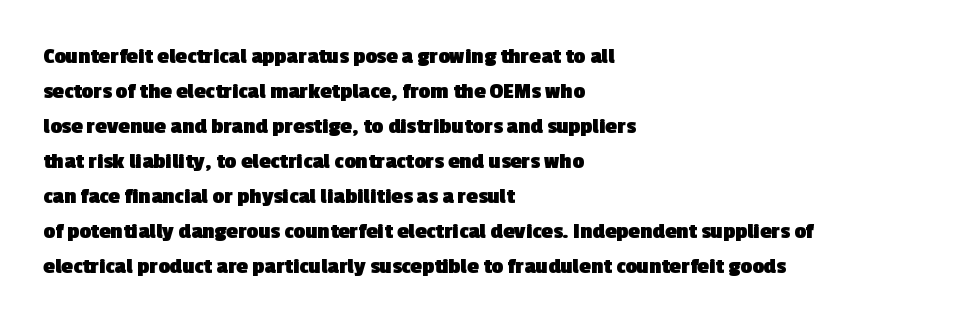
The image shows 23 px bold type; set left-aligned, normal line spacing (1.52x), normal letter spacing, not underlined.
